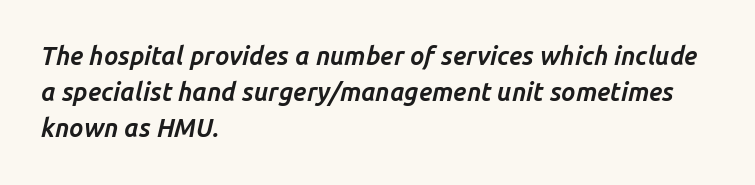
Q: Is the text bold? A: Yes.
Q: Is the text italic (slanted)? A: Yes, it leans right by about 14 degrees.
Q: Is the text underlined? A: No.
Q: How is the paragraph aligned? A: Left-aligned.
Q: Is the spacing between letters normal or unusually wide? A: Normal.
Q: Is the spacing between lines tight, normal or loose? A: Normal.
